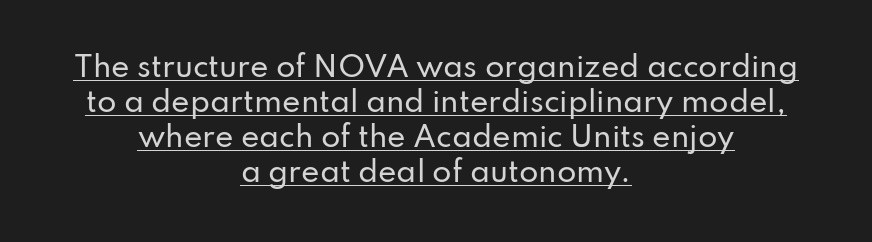
{"serif": "no", "italic": "no", "width": "normal", "stroke_contrast": "low", "x_height": "small", "monospaced": "no", "underline": "yes", "align": "center", "line_spacing": "normal", "line_spacing_ratio": 1.25, "letter_spacing": "normal", "letter_spacing_em": 0.0, "glyph_px": 28}
